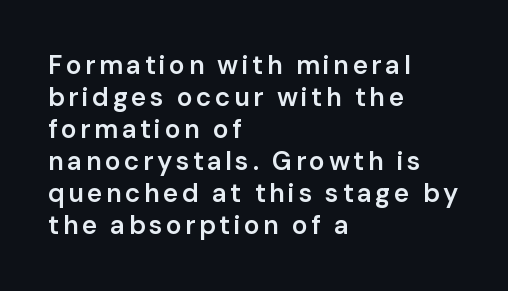
The image shows 26 px text type, upright; set left-aligned, line spacing 1.23x, not underlined.
